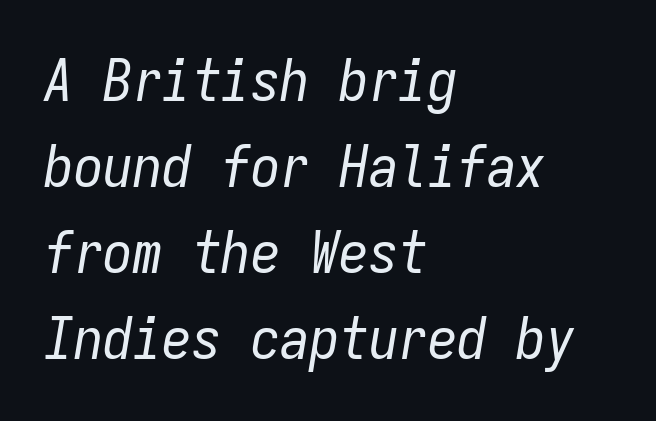
A normal amount of white space separates one row of letters from the next. Weight: not bold — regular or lighter. The letters march in equal steps, a hallmark of fixed-pitch type. Nobody touched the tracking dial on this one. The whole block is typeset with a tilt.
